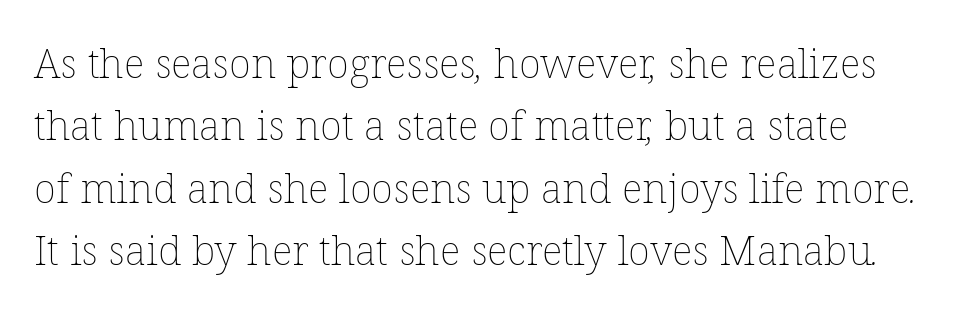
The image shows 41 px thin type; set left-aligned, normal line spacing (1.52x), normal letter spacing, not underlined; low stroke contrast and a medium x-height.
